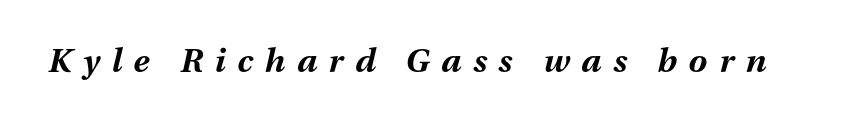
Note the varied advance widths — an 'i' is clearly narrower than an 'm'. Compared with ordinary roman type, these characters are visibly tilted. Set as a true bold cut, around the 700 mark. The letters are spread apart with noticeably loose tracking.
